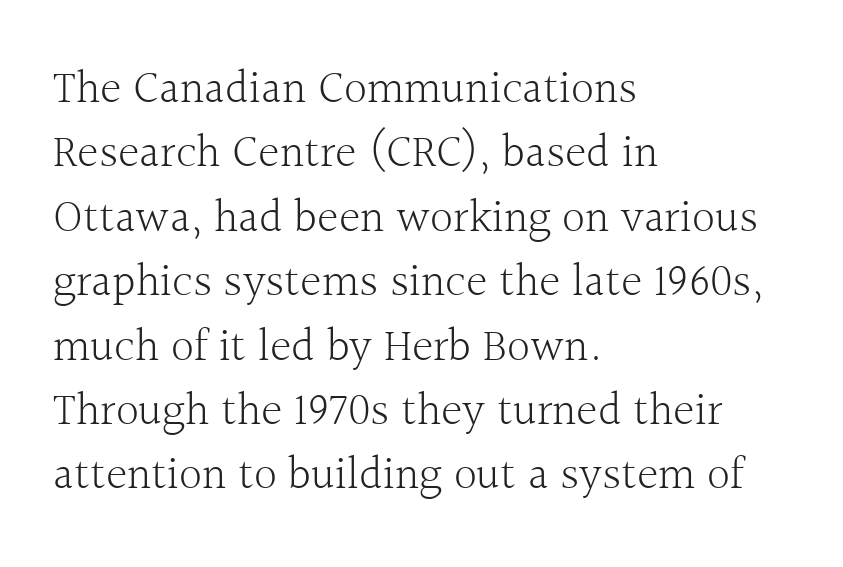
The block of text has a typical density, with ordinary space between rows. Nobody drew a line under any word here. Horizontally, the lines are justified to the leading edge only. Nothing heavy about these letters — not bold at all.
